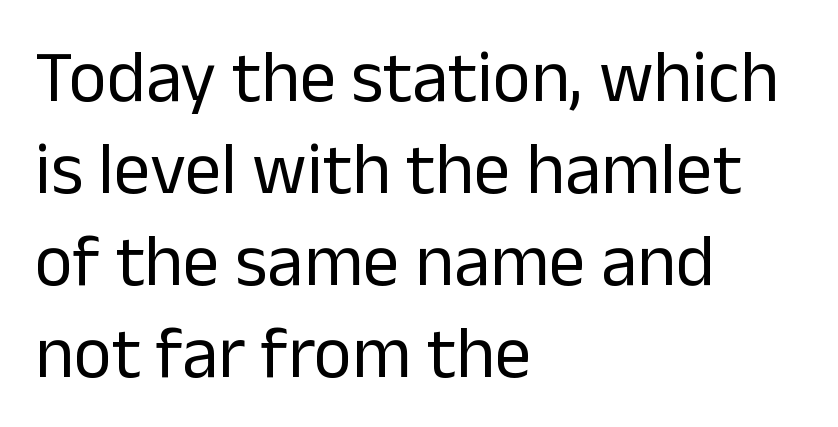
Q: Is the text bold? A: No.
Q: Is the text italic (slanted)? A: No, it is upright.
Q: Is the typeface a serif or a sans-serif typeface? A: Sans-serif.
Q: Is the text underlined? A: No.
Q: How is the paragraph aligned? A: Left-aligned.
Q: Is the spacing between letters normal or unusually wide? A: Normal.
Q: Is the spacing between lines tight, normal or loose? A: Normal.
Q: Width (condensed, normal, or wide)? A: Normal.
Q: Stroke contrast? A: Low.
Q: x-height? A: Medium.
Q: Monospaced? A: No.
